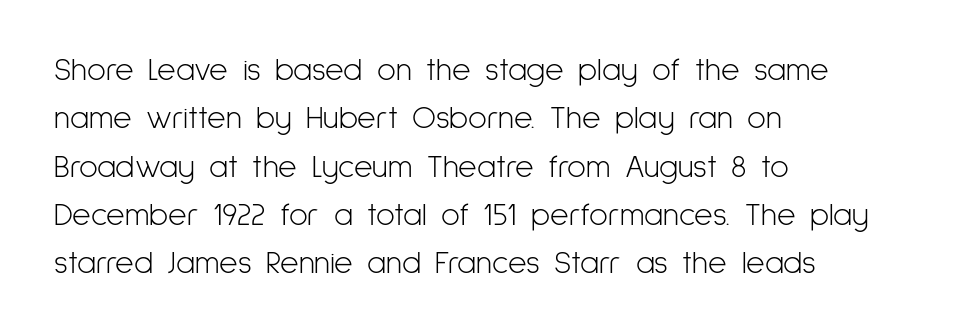
This is roman type, the default non-slanted kind. Stems and bowls with no extra thickness — not bold. The rendering uses natural spacing where letterforms have individual widths. How are the letters spaced? Ordinarily, with no added tracking. Descender tails drop into unmarked territory.
